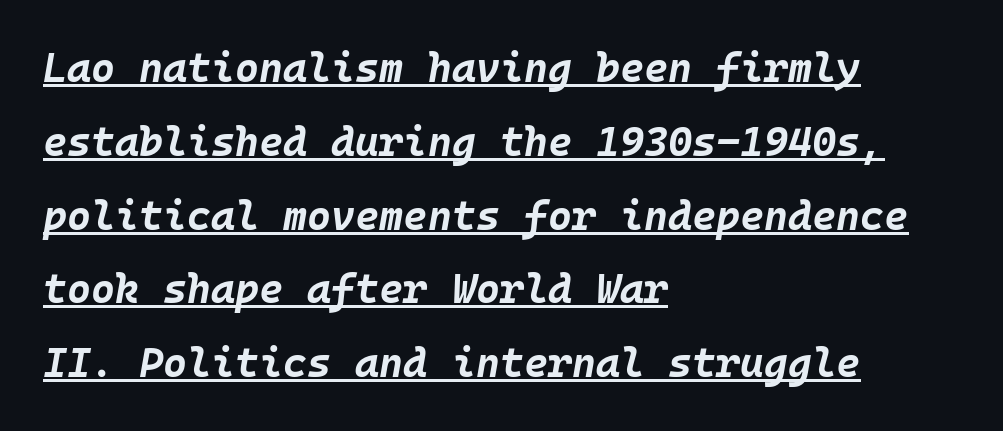
Q: Is the text bold? A: Yes.
Q: Is the text italic (slanted)? A: Yes, it leans right by about 10 degrees.
Q: Is the text underlined? A: Yes.
Q: How is the paragraph aligned? A: Left-aligned.
Q: Is the spacing between letters normal or unusually wide? A: Normal.
Q: Width (condensed, normal, or wide)? A: Normal.
Q: Stroke contrast? A: Low.
Q: x-height? A: Large.
Q: Monospaced? A: Yes.
